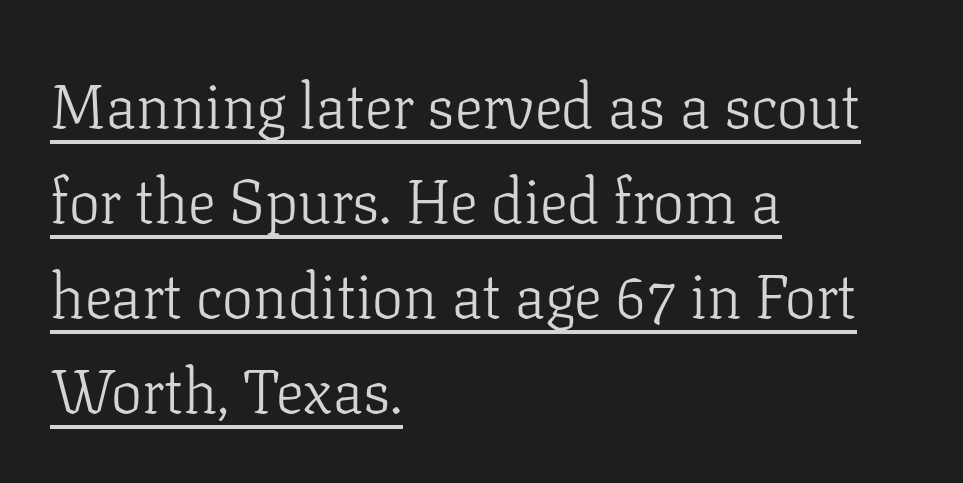
The image shows 62 px light serif type, upright; set left-aligned, normal line spacing (1.53x), normal letter spacing, underlined; low stroke contrast and a medium x-height.
